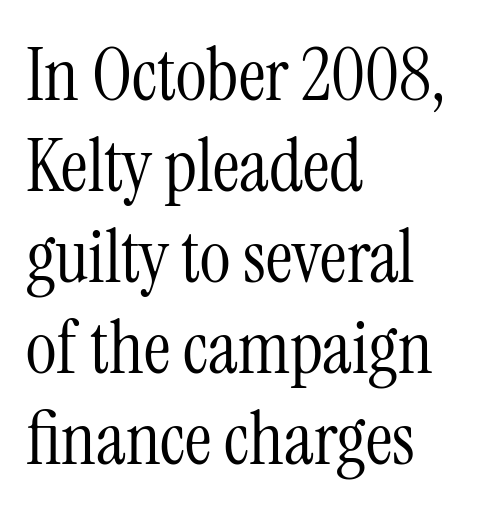
{"serif": "yes", "italic": "no", "bold": "no", "weight": "light", "width": "condensed", "stroke_contrast": "medium", "x_height": "medium", "monospaced": "no", "underline": "no", "align": "left", "line_spacing_ratio": 1.23, "letter_spacing": "normal", "letter_spacing_em": 0.0, "glyph_px": 74}
